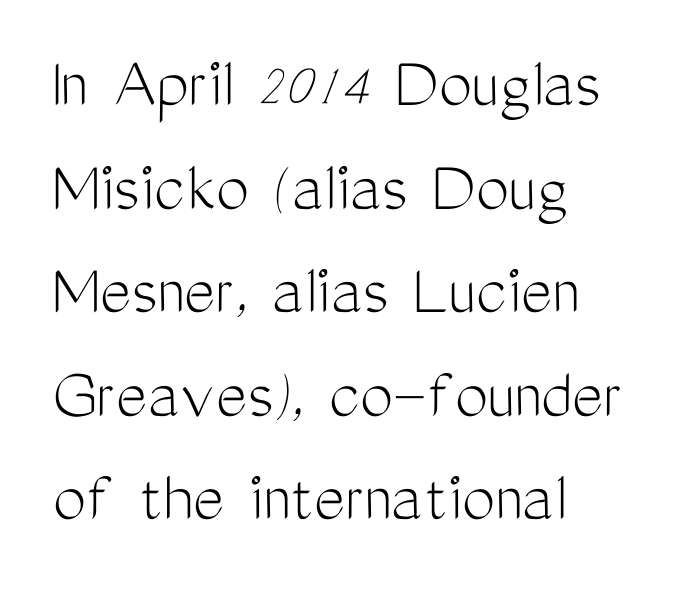
Q: Is the text bold? A: No.
Q: Is the text italic (slanted)? A: No, it is upright.
Q: Is the typeface a serif or a sans-serif typeface? A: Sans-serif.
Q: Is the text underlined? A: No.
Q: How is the paragraph aligned? A: Left-aligned.
Q: Is the spacing between letters normal or unusually wide? A: Normal.
Q: Is the spacing between lines tight, normal or loose? A: Normal.
Q: Width (condensed, normal, or wide)? A: Condensed.
Q: Stroke contrast? A: Medium.
Q: x-height? A: Medium.
Q: Monospaced? A: No.
